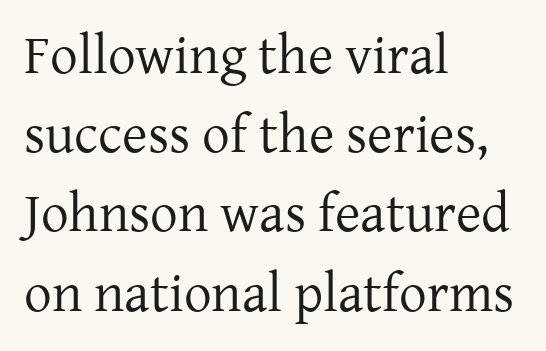
Q: Is the text bold? A: No.
Q: Is the text italic (slanted)? A: No, it is upright.
Q: Is the typeface a serif or a sans-serif typeface? A: Serif.
Q: Is the text underlined? A: No.
Q: How is the paragraph aligned? A: Left-aligned.
Q: Is the spacing between letters normal or unusually wide? A: Normal.
Q: Is the spacing between lines tight, normal or loose? A: Normal.
Q: Width (condensed, normal, or wide)? A: Normal.
Q: Stroke contrast? A: Low.
Q: x-height? A: Medium.
Q: Monospaced? A: No.
